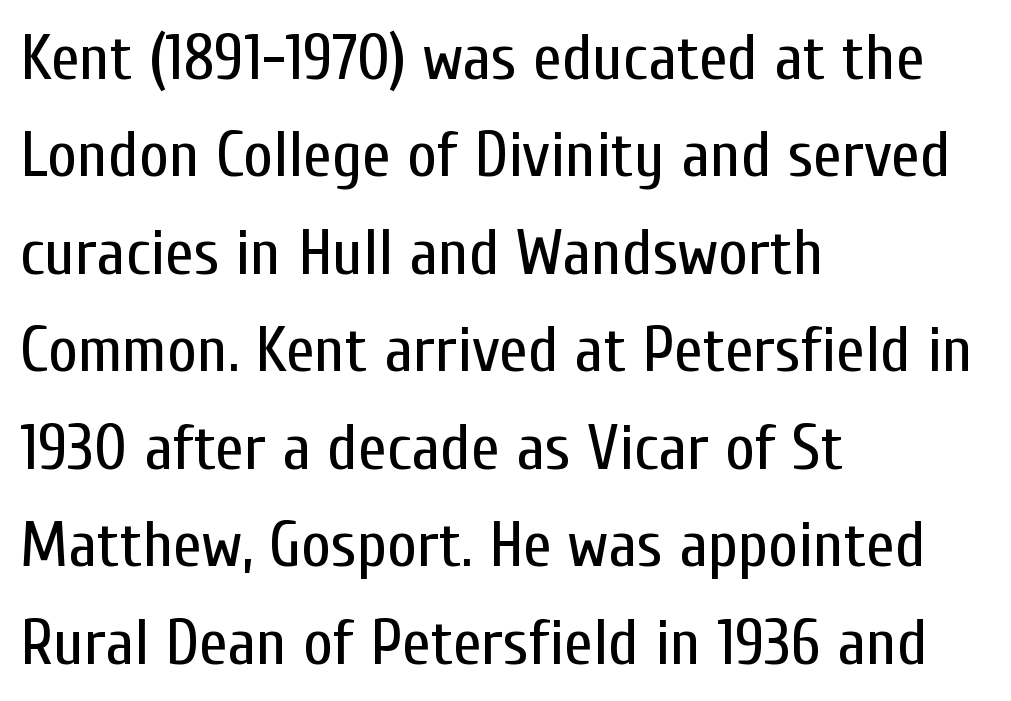
{"serif": "no", "italic": "no", "bold": "no", "weight": "regular", "width": "condensed", "stroke_contrast": "low", "x_height": "medium", "monospaced": "no", "underline": "no", "align": "left", "line_spacing": "normal", "line_spacing_ratio": 1.5, "letter_spacing": "normal", "letter_spacing_em": 0.0, "glyph_px": 65}
